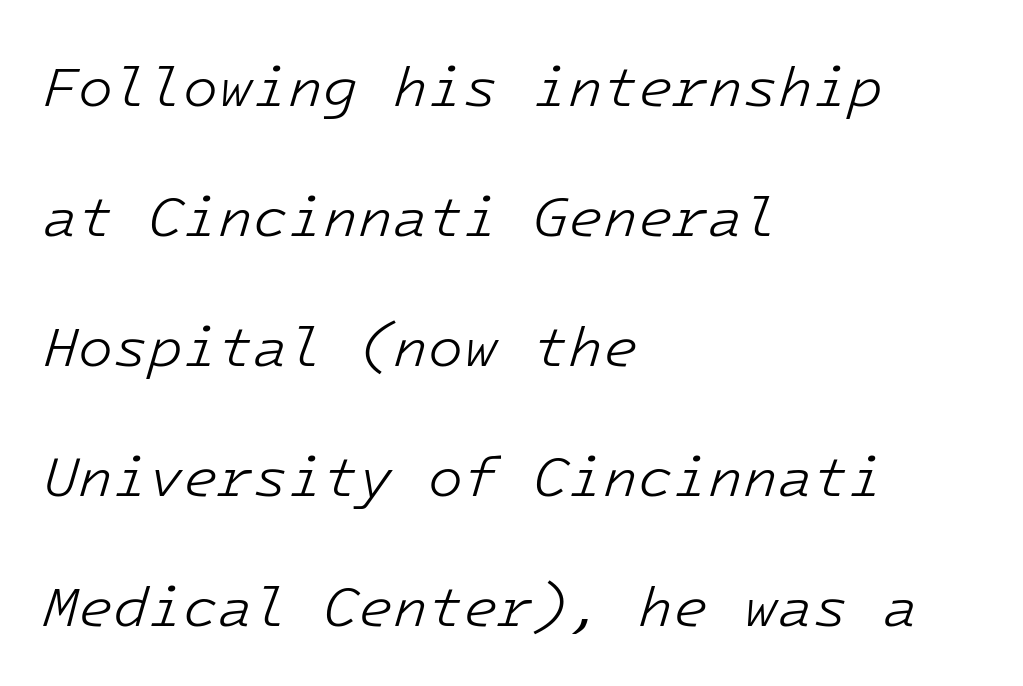
The image shows 57 px light type, italic (leaning right); set left-aligned, loose line spacing (2.28x), normal letter spacing, not underlined; low stroke contrast and a medium x-height.
